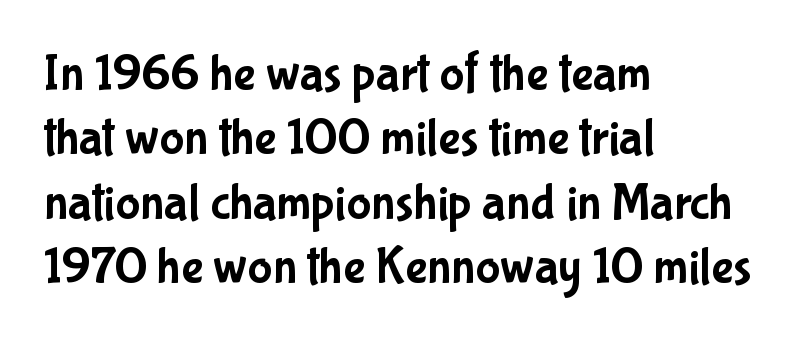
{"serif": "no", "italic": "no", "width": "condensed", "stroke_contrast": "low", "x_height": "medium", "monospaced": "no", "underline": "no", "align": "left", "line_spacing_ratio": 1.24, "letter_spacing": "normal", "letter_spacing_em": 0.0, "glyph_px": 52}
